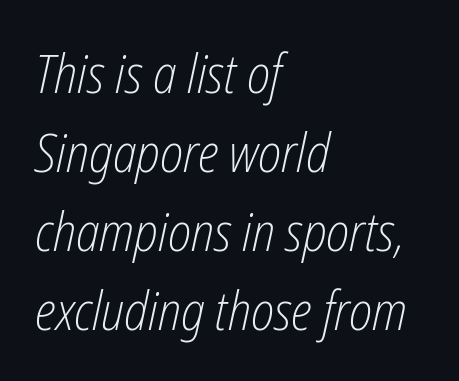
{"italic": "yes", "lean": "right", "slant_degrees": 12, "bold": "no", "weight": "light", "width": "condensed", "stroke_contrast": "low", "x_height": "medium", "monospaced": "no", "underline": "no", "align": "left", "line_spacing": "normal", "line_spacing_ratio": 1.46, "letter_spacing": "normal", "letter_spacing_em": 0.0, "glyph_px": 54}
